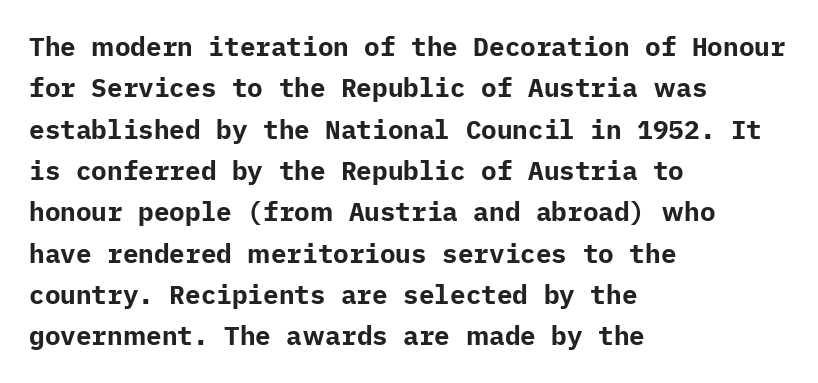
{"italic": "no", "bold": "yes", "underline": "no", "align": "left", "line_spacing": "normal", "line_spacing_ratio": 1.59, "letter_spacing": "normal", "letter_spacing_em": 0.0, "glyph_px": 26}
